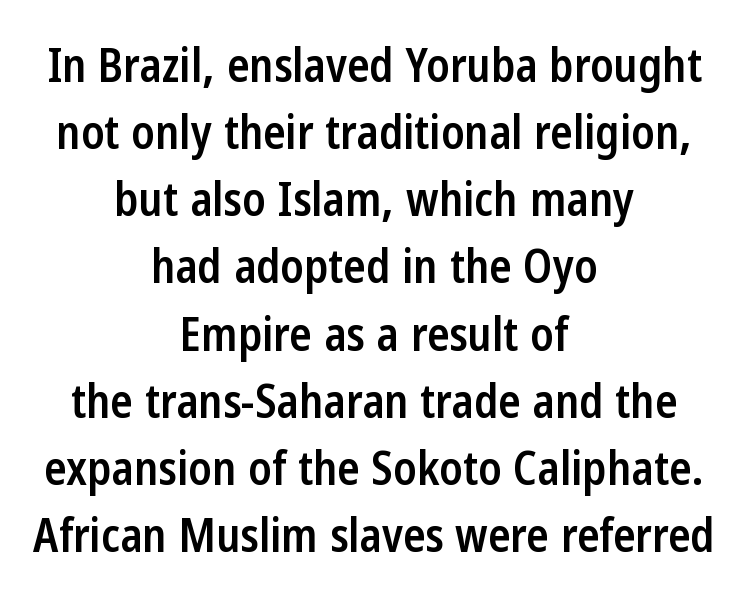
The image shows 46 px semibold, condensed sans-serif type, upright; set centered, normal line spacing (1.46x), normal letter spacing, not underlined; low stroke contrast and a medium x-height.
